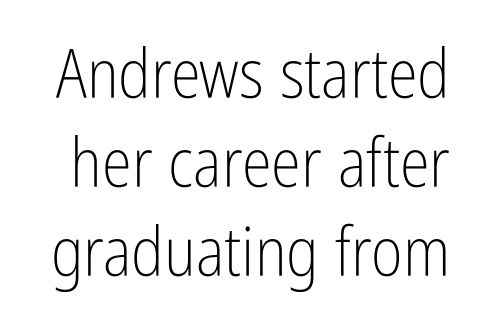
{"serif": "no", "italic": "no", "bold": "no", "weight": "light", "width": "condensed", "stroke_contrast": "low", "x_height": "medium", "monospaced": "no", "underline": "no", "line_spacing": "normal", "line_spacing_ratio": 1.31, "letter_spacing": "normal", "letter_spacing_em": 0.0, "glyph_px": 68}
